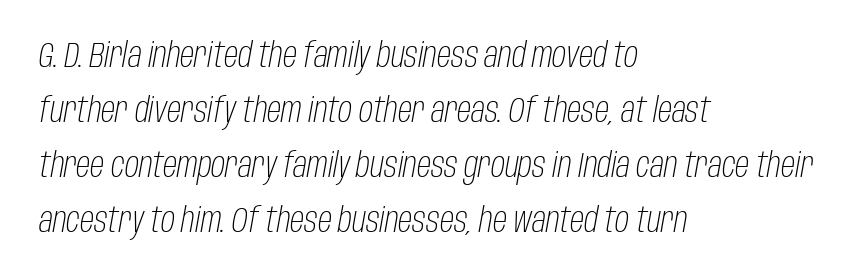
Q: Is the text bold? A: No.
Q: Is the text italic (slanted)? A: Yes, it leans right by about 10 degrees.
Q: Is the text underlined? A: No.
Q: How is the paragraph aligned? A: Left-aligned.
Q: Is the spacing between letters normal or unusually wide? A: Normal.
Q: Is the spacing between lines tight, normal or loose? A: Normal.
Q: Width (condensed, normal, or wide)? A: Condensed.
Q: Stroke contrast? A: Low.
Q: x-height? A: Large.
Q: Monospaced? A: No.
